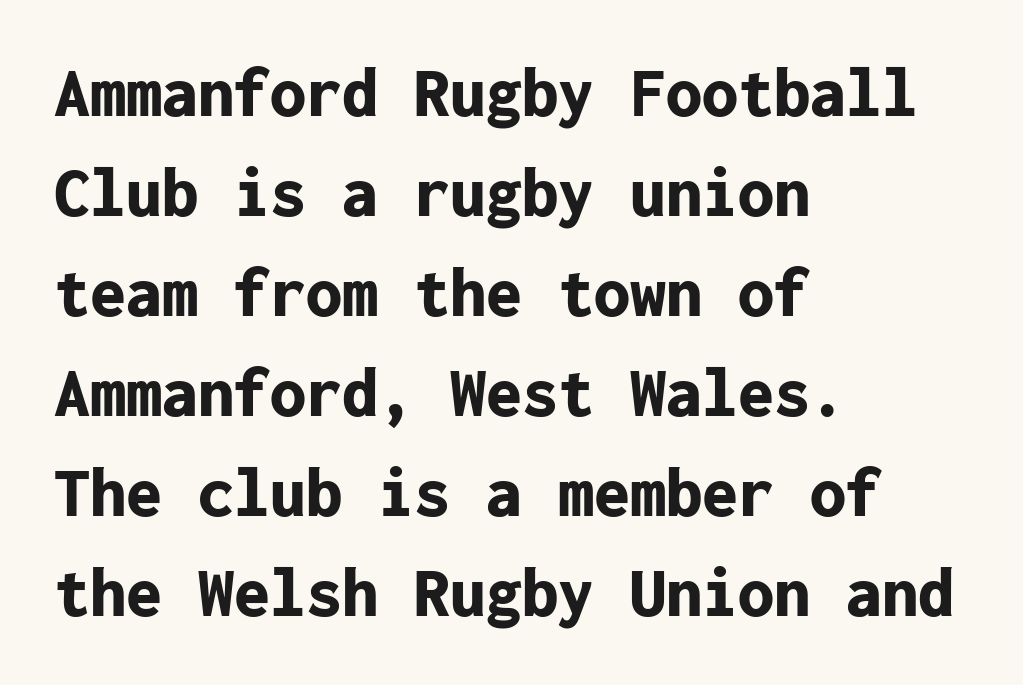
Bold? Absolutely — the strokes are thick and heavy. Alignment: flush left. Examine the stroke ends and you'll find no serifs. Words appear dense and cohesive because spacing is normal. If you drew a line through each stem, it would be perfectly vertical. Looks like terminal output: every glyph gets an equal slot.
